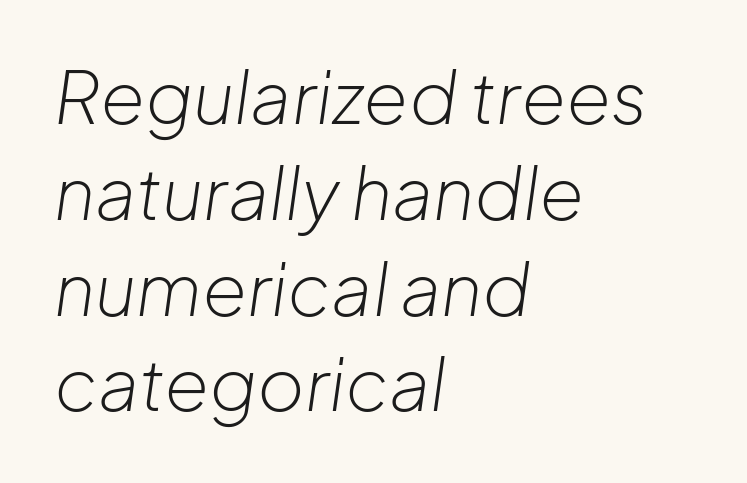
Q: Is the text bold? A: No.
Q: Is the text italic (slanted)? A: Yes, it leans right by about 8 degrees.
Q: Is the text underlined? A: No.
Q: How is the paragraph aligned? A: Left-aligned.
Q: Is the spacing between letters normal or unusually wide? A: Normal.
Q: Is the spacing between lines tight, normal or loose? A: Normal.
Q: Width (condensed, normal, or wide)? A: Normal.
Q: Stroke contrast? A: Low.
Q: x-height? A: Medium.
Q: Monospaced? A: No.
